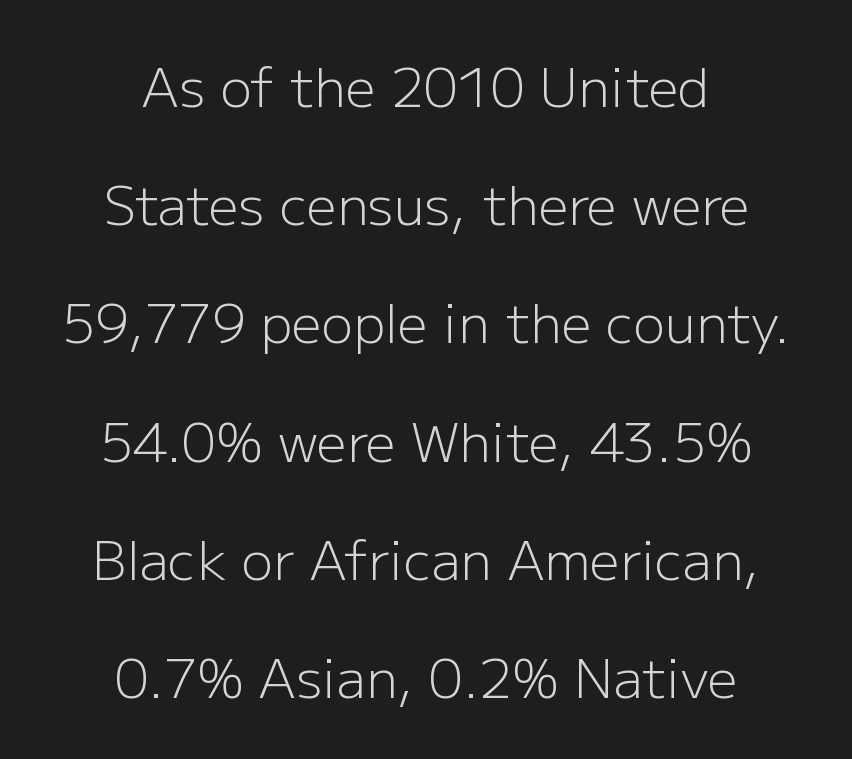
{"serif": "no", "italic": "no", "bold": "no", "weight": "light", "width": "normal", "stroke_contrast": "low", "x_height": "medium", "monospaced": "no", "underline": "no", "align": "center", "line_spacing": "loose", "line_spacing_ratio": 2.23, "letter_spacing": "normal", "letter_spacing_em": 0.0, "glyph_px": 53}
